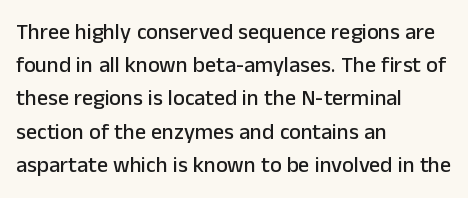
Q: Is the text italic (slanted)? A: No, it is upright.
Q: Is the text underlined? A: No.
Q: How is the paragraph aligned? A: Left-aligned.
Q: Is the spacing between letters normal or unusually wide? A: Normal.
Q: Is the spacing between lines tight, normal or loose? A: Normal.
